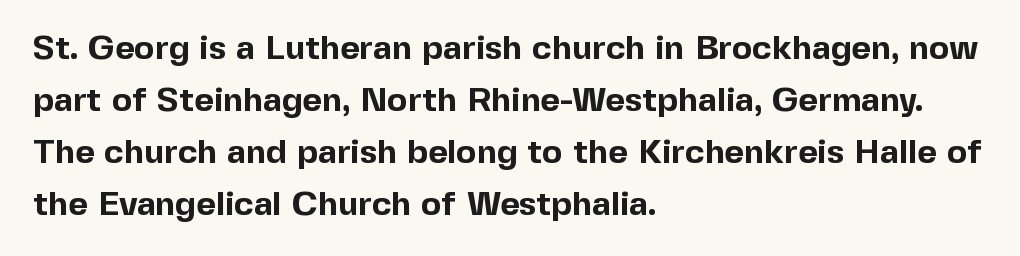
Q: Is the text bold? A: Yes.
Q: Is the text italic (slanted)? A: No, it is upright.
Q: Is the typeface a serif or a sans-serif typeface? A: Sans-serif.
Q: Is the text underlined? A: No.
Q: How is the paragraph aligned? A: Left-aligned.
Q: Is the spacing between letters normal or unusually wide? A: Normal.
Q: Is the spacing between lines tight, normal or loose? A: Normal.
Q: Width (condensed, normal, or wide)? A: Normal.
Q: x-height? A: Medium.
Q: Monospaced? A: No.
